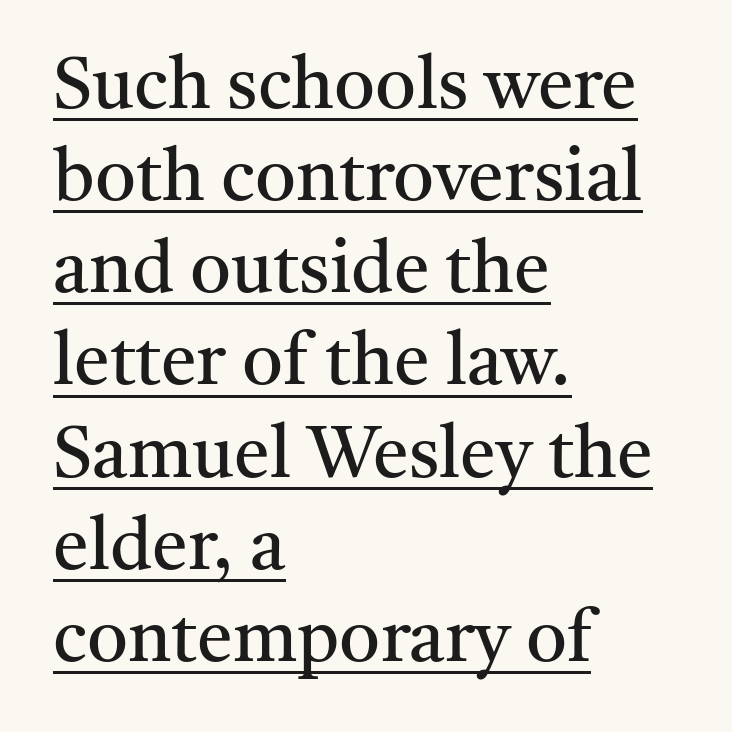
{"serif": "yes", "italic": "no", "bold": "no", "weight": "regular", "width": "normal", "stroke_contrast": "medium", "x_height": "medium", "monospaced": "no", "underline": "yes", "align": "left", "line_spacing": "normal", "line_spacing_ratio": 1.28, "letter_spacing": "normal", "letter_spacing_em": 0.0, "glyph_px": 72}
